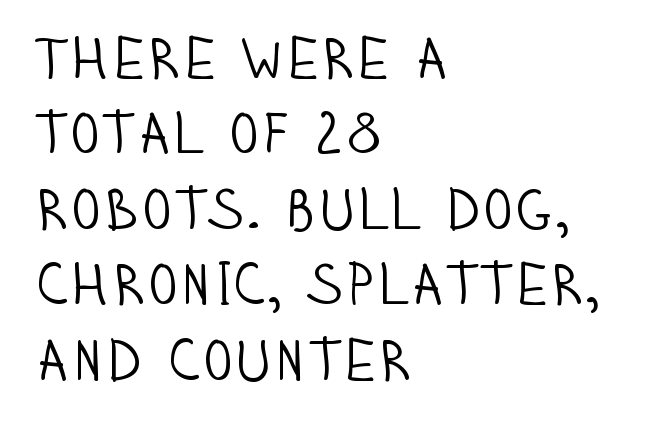
The space directly below the letters is spotless. Each letter's strokes conclude bluntly, with no projecting serifs. Honestly, the letter spacing is just normal — you wouldn't notice it. Posture: vertical. In terms of leading, this rendering sits right in the middle. Spacing verdict: proportional, widths tailored to each character.
